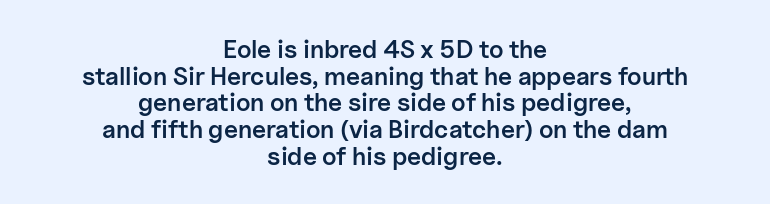
{"italic": "no", "bold": "semi", "underline": "no", "align": "center", "line_spacing": "tight", "line_spacing_ratio": 1.07, "letter_spacing": "normal", "letter_spacing_em": 0.0, "glyph_px": 25}
